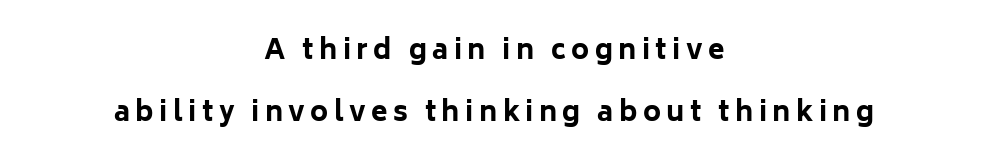
The image shows 27 px bold type, upright; set centered, loose line spacing (2.28x), unusually wide letter spacing (+0.2 em), not underlined.
